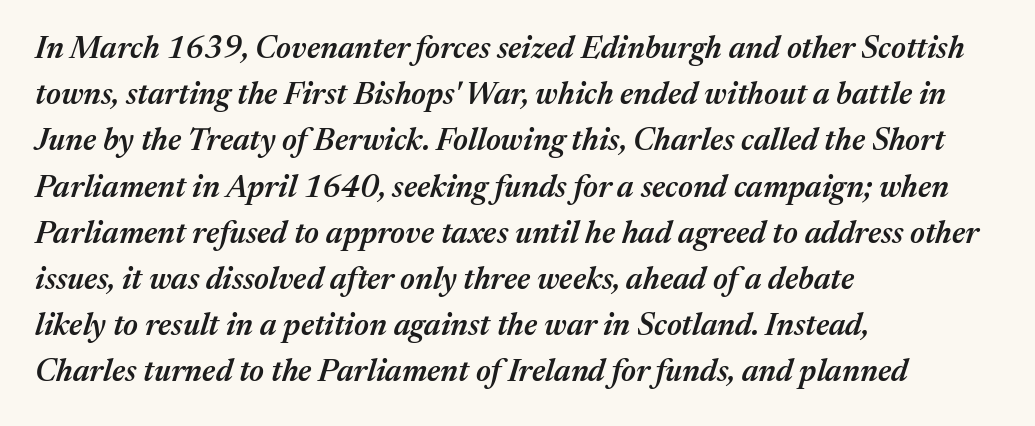
Honestly, there is no underline to notice here at all. Strokes here are thickened, but only to semibold level. Varying glyph widths throughout — classic text-font behaviour. In terms of posture, this sample is oblique.
